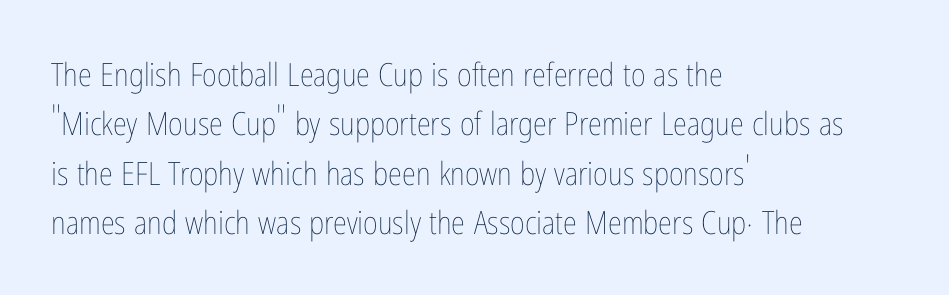
Q: Is the text bold? A: No.
Q: Is the text italic (slanted)? A: No, it is upright.
Q: Is the text underlined? A: No.
Q: How is the paragraph aligned? A: Left-aligned.
Q: Is the spacing between letters normal or unusually wide? A: Normal.
Q: Is the spacing between lines tight, normal or loose? A: Normal.
Q: Width (condensed, normal, or wide)? A: Condensed.
Q: Stroke contrast? A: Low.
Q: x-height? A: Medium.
Q: Monospaced? A: No.
